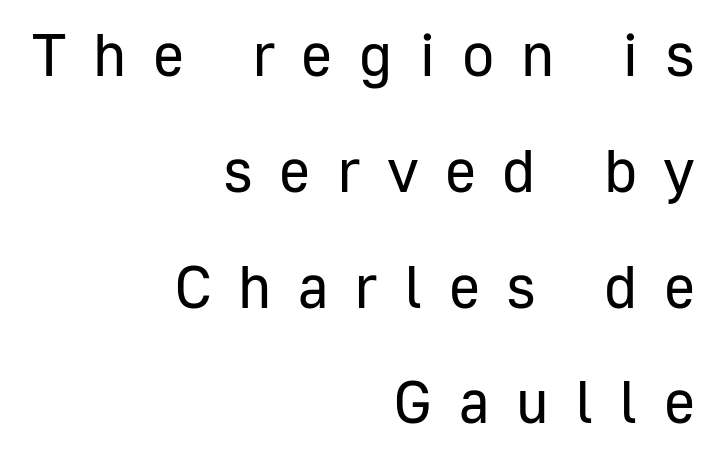
The image shows 60 px regular-weight sans-serif type, upright; set right-aligned, loose line spacing (1.93x), unusually wide letter spacing (+0.44 em), not underlined; low stroke contrast and a medium x-height.
